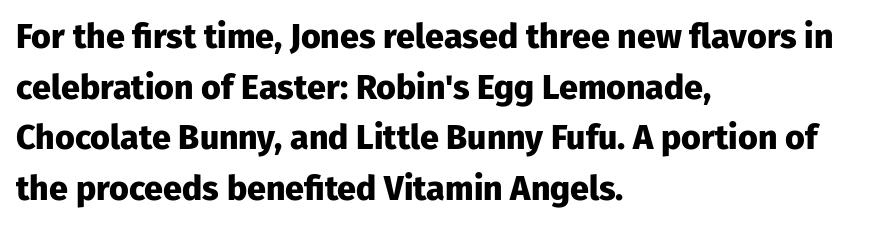
{"serif": "no", "italic": "no", "bold": "yes", "weight": "heavy", "width": "normal", "stroke_contrast": "low", "x_height": "medium", "monospaced": "no", "underline": "no", "align": "left", "line_spacing": "normal", "line_spacing_ratio": 1.49, "letter_spacing": "normal", "letter_spacing_em": 0.0, "glyph_px": 34}
